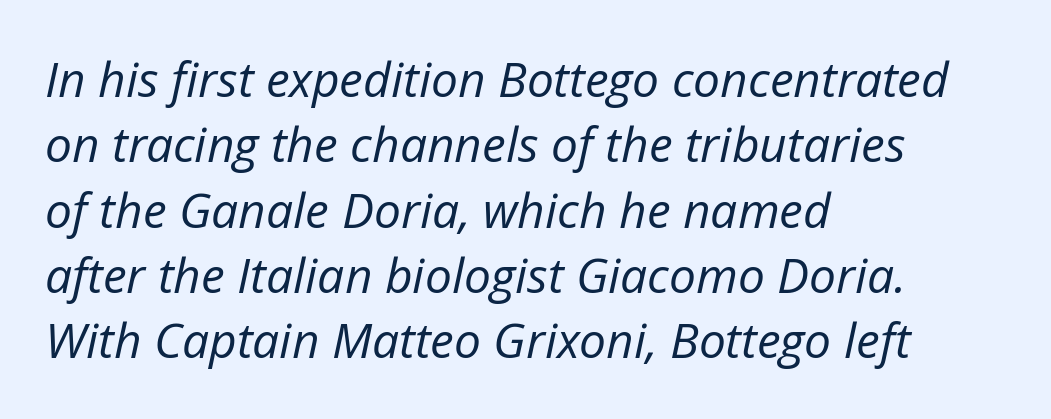
The image shows 48 px regular-weight type, italic (leaning right); set left-aligned, normal line spacing (1.36x), normal letter spacing, not underlined; low stroke contrast and a medium x-height.
